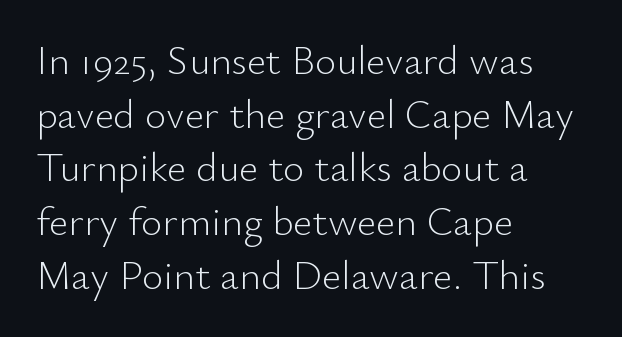
Spacing between characters is what you'd get straight out of the box. The words here are not underlined. Line spacing here is normal. Caption: face not bold, strokes unweighted. Line starts are locked; line ends wander.
